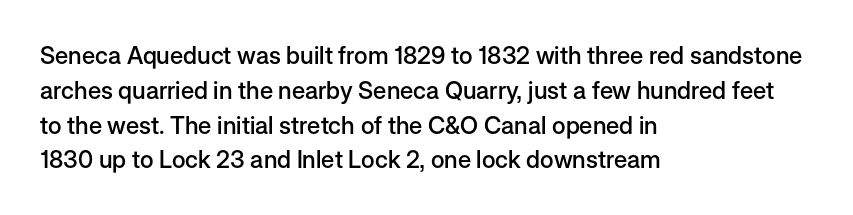
Q: Is the text bold? A: Semi-bold.
Q: Is the text italic (slanted)? A: No, it is upright.
Q: Is the text underlined? A: No.
Q: How is the paragraph aligned? A: Left-aligned.
Q: Is the spacing between letters normal or unusually wide? A: Normal.
Q: Is the spacing between lines tight, normal or loose? A: Normal.
